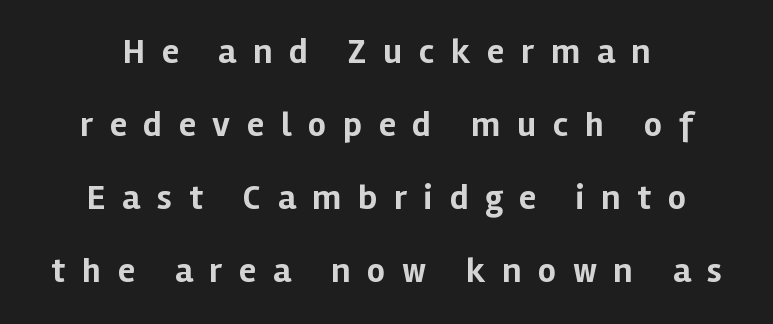
You'd pick this weight for a headline — it's a proper bold. In terms of letterform style, serifs are entirely absent. One-word summary of the alignment: center. Vertical strokes here are truly vertical. Baseline-to-baseline distance is far greater than the letter height. Beneath every word, the page is bare.
